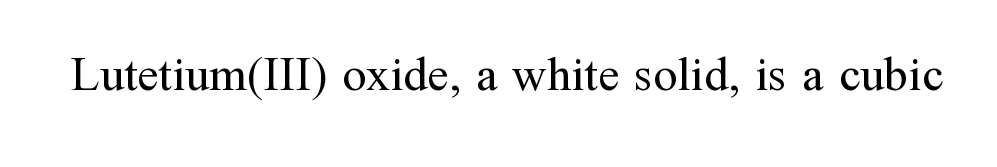
{"serif": "yes", "italic": "no", "bold": "no", "weight": "regular", "width": "normal", "stroke_contrast": "medium", "x_height": "medium", "monospaced": "no", "underline": "no", "letter_spacing": "normal", "letter_spacing_em": 0.0, "glyph_px": 48}
